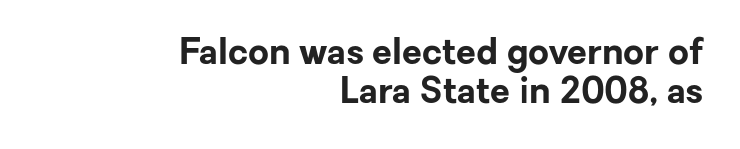
The image shows 36 px bold sans-serif type, upright; set right-aligned, tight line spacing (1.08x), normal letter spacing, not underlined; low stroke contrast and a medium x-height.
